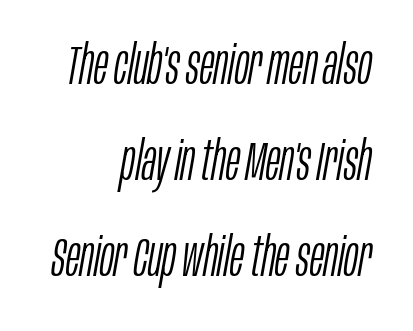
{"italic": "yes", "lean": "right", "slant_degrees": 10, "bold": "no", "weight": "light", "width": "condensed", "stroke_contrast": "low", "x_height": "large", "monospaced": "no", "underline": "no", "align": "right", "line_spacing_ratio": 1.78, "letter_spacing": "normal", "letter_spacing_em": 0.0, "glyph_px": 54}
